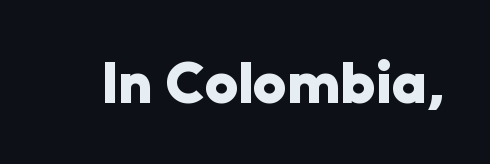
Q: Is the text bold? A: Yes.
Q: Is the text italic (slanted)? A: No, it is upright.
Q: Is the typeface a serif or a sans-serif typeface? A: Sans-serif.
Q: Is the text underlined? A: No.
Q: Is the spacing between letters normal or unusually wide? A: Normal.
Q: Width (condensed, normal, or wide)? A: Normal.
Q: Stroke contrast? A: Low.
Q: x-height? A: Medium.
Q: Monospaced? A: No.
